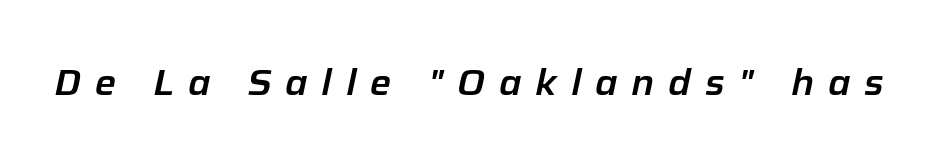
The image shows 36 px text type, italic (leaning right); set unusually wide letter spacing (+0.38 em), not underlined; low stroke contrast and a medium x-height.
